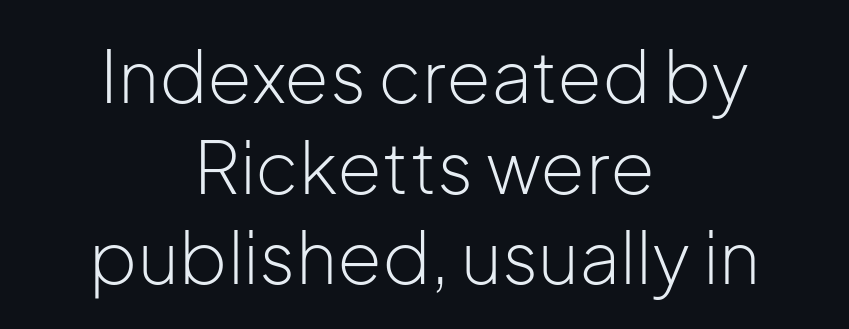
Tracking value appears to be zero — textbook default spacing. Ascenders rise straight up at ninety degrees. The compositor balanced each line on the midline. The rendering uses natural spacing where letterforms have individual widths.
